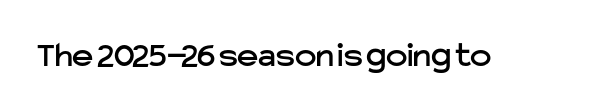
You could not count columns in this text — the font is proportionally spaced. This is roman type, the default non-slanted kind. Short note: letters normally spaced. Clear beneath every line of the passage. Font category for this specimen: sans-serif.
